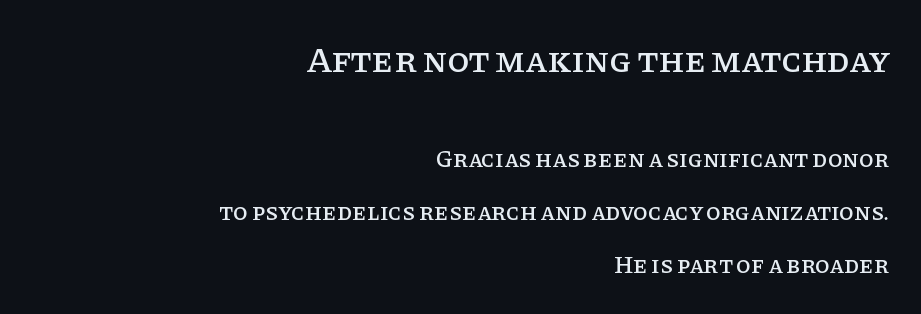
Q: Is the text italic (slanted)? A: No, it is upright.
Q: Is the typeface a serif or a sans-serif typeface? A: Serif.
Q: Is the text underlined? A: No.
Q: How is the paragraph aligned? A: Right-aligned.
Q: Is the spacing between letters normal or unusually wide? A: Normal.
Q: Is the spacing between lines tight, normal or loose? A: Loose.
Q: Which block of text is set in a larger size, the first (top) or the second (bottom)? A: The first (top) one.
Q: Width (condensed, normal, or wide)? A: Normal.
Q: Stroke contrast? A: Low.
Q: x-height? A: Large.
Q: Monospaced? A: No.
